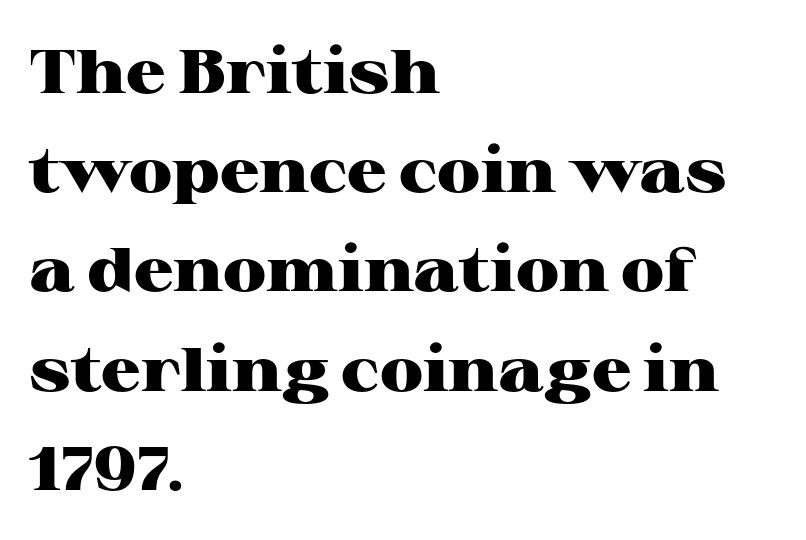
{"serif": "yes", "italic": "no", "bold": "yes", "weight": "heavy", "width": "wide", "stroke_contrast": "high", "x_height": "medium", "monospaced": "no", "underline": "no", "align": "left", "line_spacing": "normal", "line_spacing_ratio": 1.6, "letter_spacing": "normal", "letter_spacing_em": 0.0, "glyph_px": 62}
